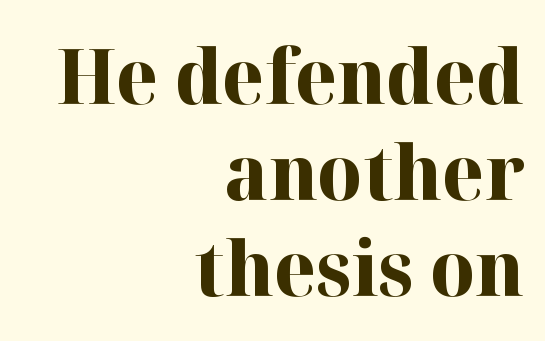
The image shows 77 px bold serif type, upright; set right-aligned, normal line spacing (1.25x), normal letter spacing, not underlined; high stroke contrast and a medium x-height.
